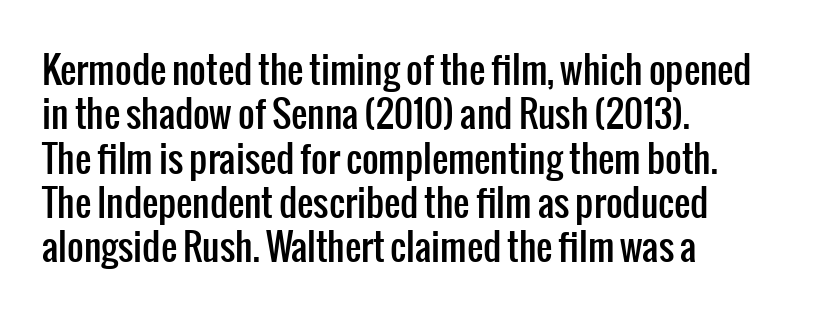
Q: Is the text italic (slanted)? A: No, it is upright.
Q: Is the typeface a serif or a sans-serif typeface? A: Sans-serif.
Q: Is the text underlined? A: No.
Q: How is the paragraph aligned? A: Left-aligned.
Q: Is the spacing between letters normal or unusually wide? A: Normal.
Q: Width (condensed, normal, or wide)? A: Condensed.
Q: Stroke contrast? A: Low.
Q: x-height? A: Medium.
Q: Monospaced? A: No.
